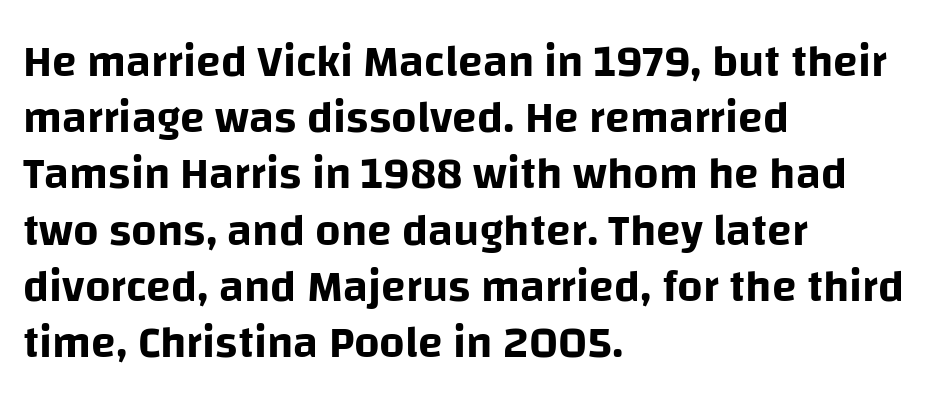
Q: Is the text italic (slanted)? A: No, it is upright.
Q: Is the typeface a serif or a sans-serif typeface? A: Sans-serif.
Q: Is the text underlined? A: No.
Q: How is the paragraph aligned? A: Left-aligned.
Q: Is the spacing between letters normal or unusually wide? A: Normal.
Q: Is the spacing between lines tight, normal or loose? A: Normal.
Q: Width (condensed, normal, or wide)? A: Normal.
Q: Stroke contrast? A: Low.
Q: x-height? A: Large.
Q: Monospaced? A: No.
